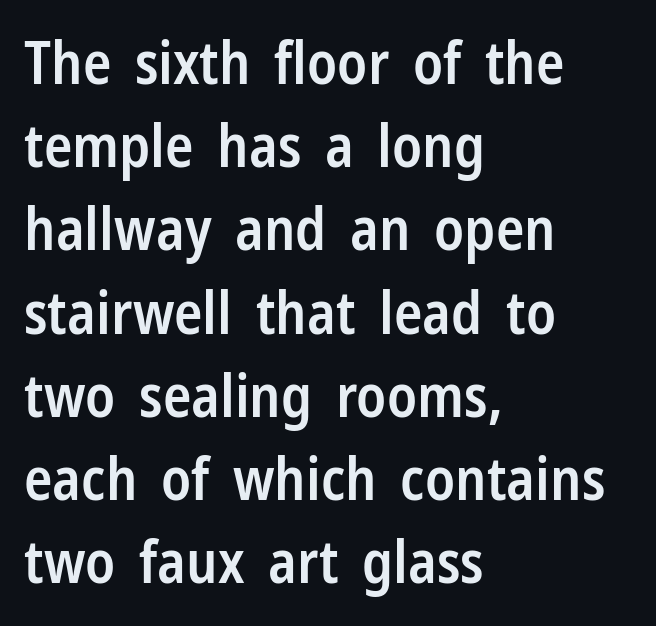
Q: Is the text bold? A: Semi-bold.
Q: Is the text italic (slanted)? A: No, it is upright.
Q: Is the typeface a serif or a sans-serif typeface? A: Sans-serif.
Q: Is the text underlined? A: No.
Q: How is the paragraph aligned? A: Left-aligned.
Q: Is the spacing between letters normal or unusually wide? A: Normal.
Q: Is the spacing between lines tight, normal or loose? A: Normal.
Q: Width (condensed, normal, or wide)? A: Condensed.
Q: Stroke contrast? A: Low.
Q: x-height? A: Medium.
Q: Monospaced? A: No.
